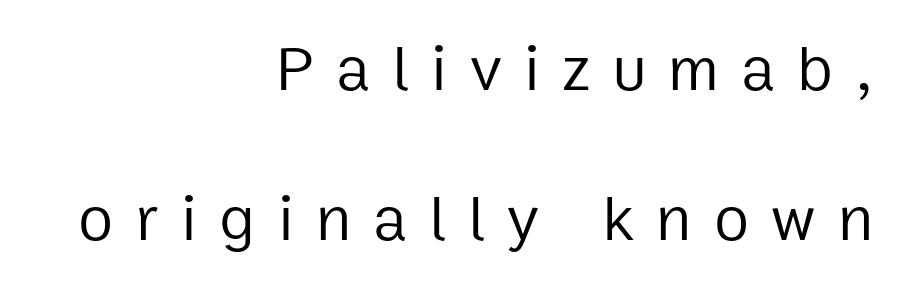
The image shows 64 px regular-weight sans-serif type, upright; set right-aligned, loose line spacing (2.35x), unusually wide letter spacing (+0.35 em), not underlined; low stroke contrast and a medium x-height.
